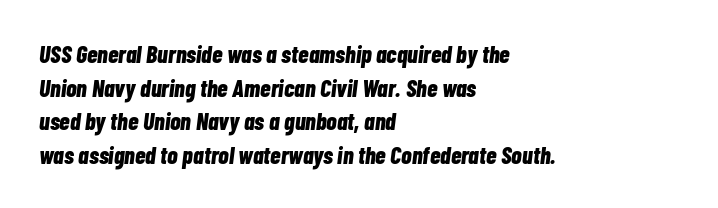
The image shows 24 px bold type, italic (leaning right); set left-aligned, normal line spacing (1.4x), normal letter spacing, not underlined.
